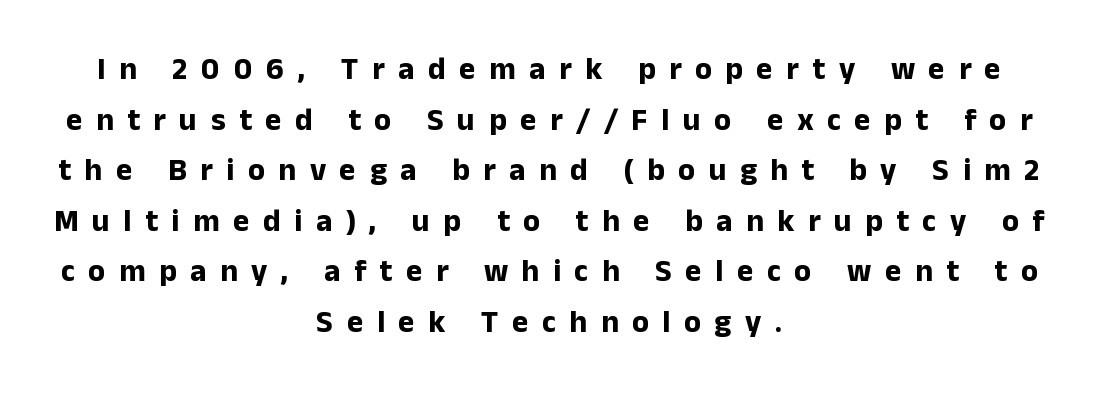
{"serif": "no", "italic": "no", "bold": "yes", "weight": "bold", "width": "normal", "stroke_contrast": "low", "x_height": "medium", "monospaced": "no", "underline": "no", "align": "center", "line_spacing": "normal", "line_spacing_ratio": 1.63, "letter_spacing": "wide", "letter_spacing_em": 0.44, "glyph_px": 31}
